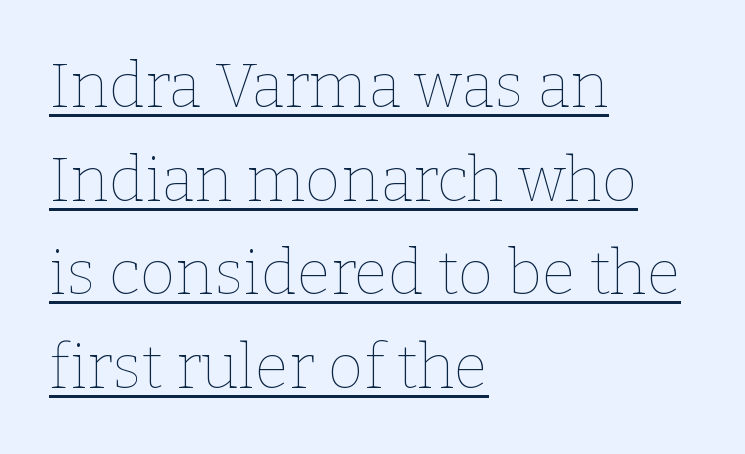
The image shows 62 px thin type, upright; set left-aligned, normal line spacing (1.51x), normal letter spacing, underlined; low stroke contrast and a medium x-height.
